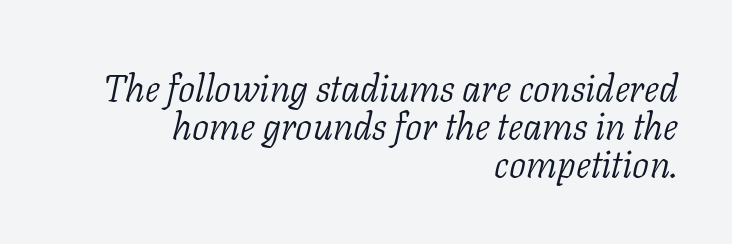
Q: Is the text bold? A: No.
Q: Is the text italic (slanted)? A: Yes, it leans right by about 11 degrees.
Q: Is the typeface a serif or a sans-serif typeface? A: Serif.
Q: Is the text underlined? A: No.
Q: How is the paragraph aligned? A: Right-aligned.
Q: Is the spacing between letters normal or unusually wide? A: Normal.
Q: Is the spacing between lines tight, normal or loose? A: Tight.
Q: Width (condensed, normal, or wide)? A: Normal.
Q: Stroke contrast? A: Low.
Q: x-height? A: Medium.
Q: Monospaced? A: No.
